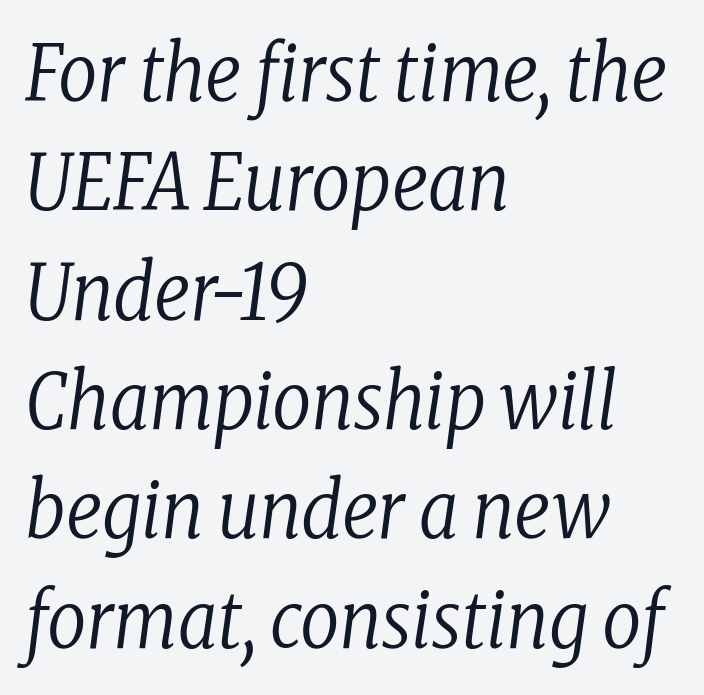
The image shows 77 px regular-weight, condensed serif type, italic (leaning right); set left-aligned, normal line spacing (1.42x), normal letter spacing, not underlined; low stroke contrast and a medium x-height.
